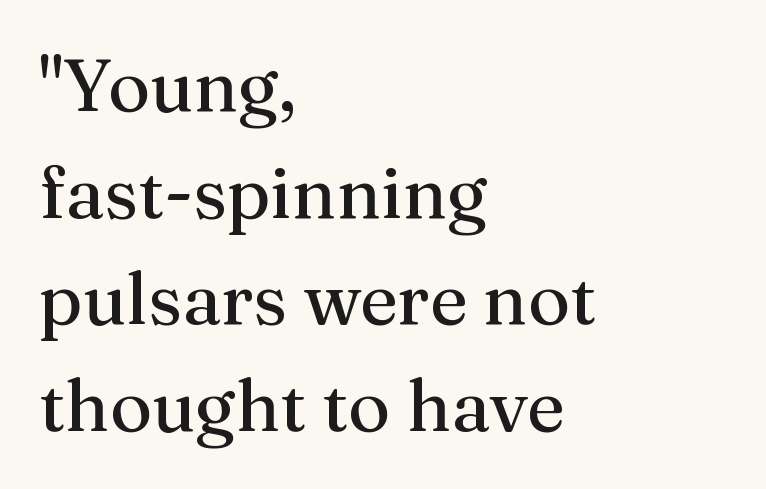
This sample has the flowing, uneven cadence of proportional lettering. A typesetter would mark this as roman, not italic. How would I describe the line gaps? Plain and ordinary. Every row of glyphs begins at an identical x-position on the left. Is this a sans? No — the strokes have serifs. Underline: absent.
